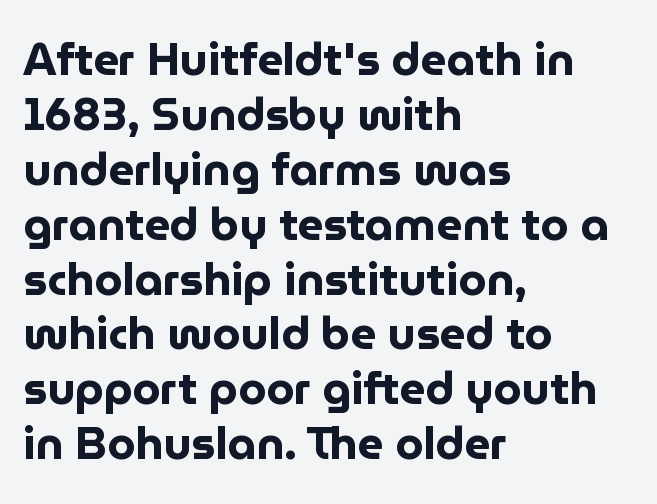
The image shows 45 px bold sans-serif type, upright; set left-aligned, line spacing 1.22x, normal letter spacing, not underlined; low stroke contrast and a medium x-height.
